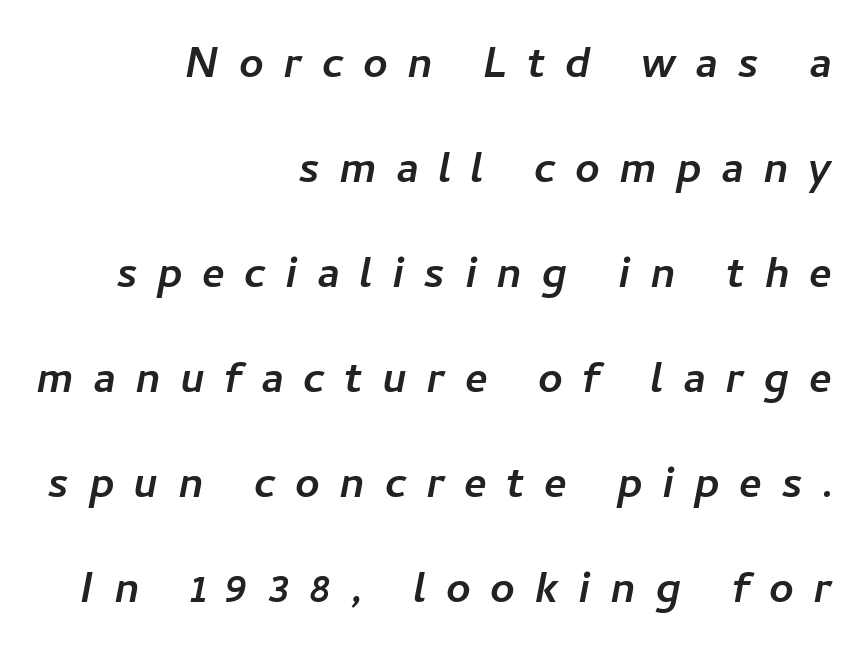
Q: Is the text bold? A: Yes.
Q: Is the text italic (slanted)? A: Yes, it leans right by about 11 degrees.
Q: Is the text underlined? A: No.
Q: How is the paragraph aligned? A: Right-aligned.
Q: Is the spacing between letters normal or unusually wide? A: Unusually wide.
Q: Is the spacing between lines tight, normal or loose? A: Loose.
Q: Width (condensed, normal, or wide)? A: Normal.
Q: Stroke contrast? A: Low.
Q: x-height? A: Medium.
Q: Monospaced? A: No.
